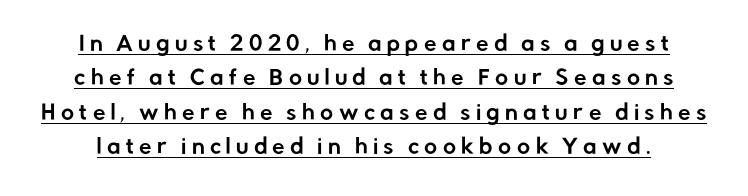
The image shows 20 px text type, upright; set line spacing 1.72x, unusually wide letter spacing (+0.27 em), underlined.
